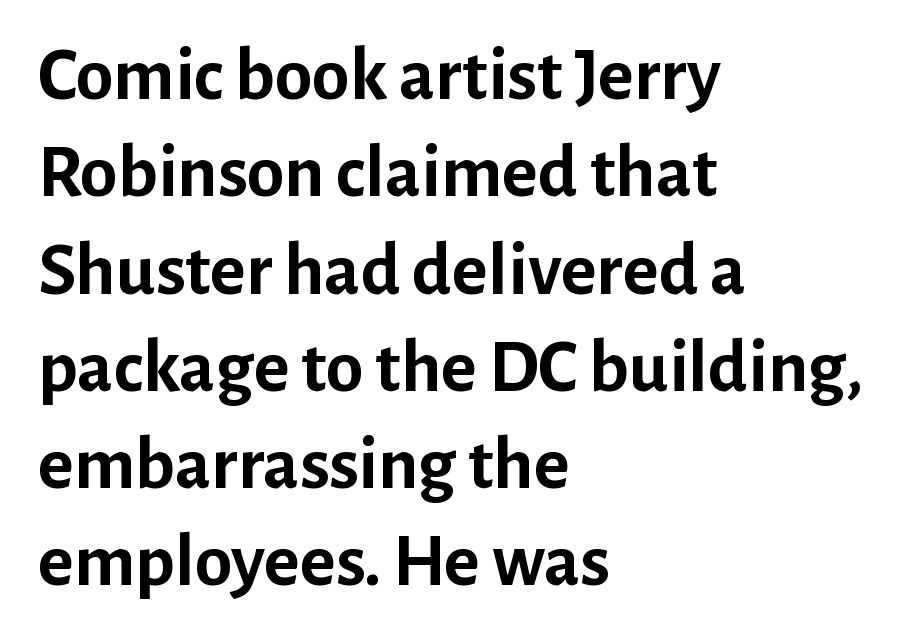
The image shows 76 px semibold sans-serif type, upright; set left-aligned, normal line spacing (1.28x), normal letter spacing, not underlined; low stroke contrast and a medium x-height.
